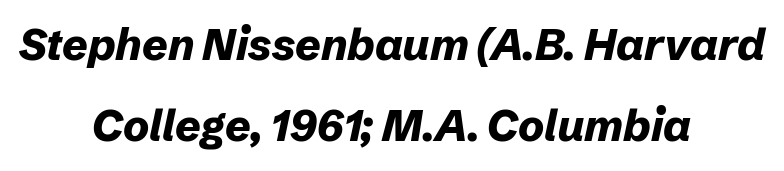
{"italic": "yes", "lean": "right", "slant_degrees": 12, "bold": "yes", "weight": "bold", "width": "normal", "stroke_contrast": "low", "x_height": "medium", "monospaced": "no", "underline": "no", "align": "center", "line_spacing_ratio": 1.85, "letter_spacing": "normal", "letter_spacing_em": 0.0, "glyph_px": 44}
